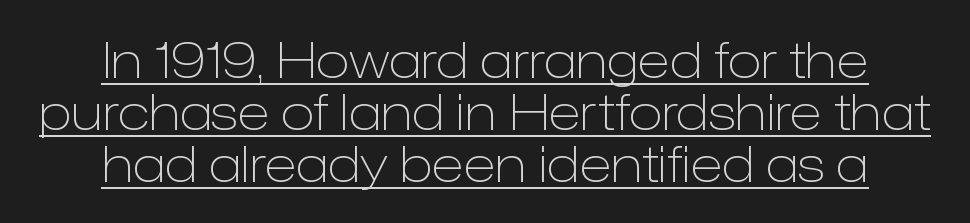
Q: Is the text bold? A: No.
Q: Is the text italic (slanted)? A: No, it is upright.
Q: Is the typeface a serif or a sans-serif typeface? A: Sans-serif.
Q: Is the text underlined? A: Yes.
Q: How is the paragraph aligned? A: Centered.
Q: Is the spacing between letters normal or unusually wide? A: Normal.
Q: Is the spacing between lines tight, normal or loose? A: Tight.
Q: Width (condensed, normal, or wide)? A: Normal.
Q: Stroke contrast? A: Low.
Q: x-height? A: Medium.
Q: Monospaced? A: No.
